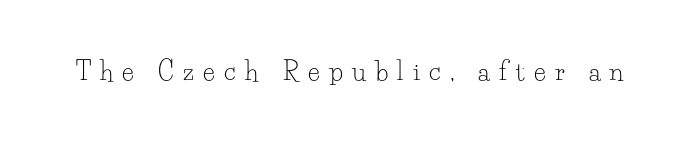
The image shows 25 px text type, upright; set unusually wide letter spacing (+0.37 em), not underlined.
